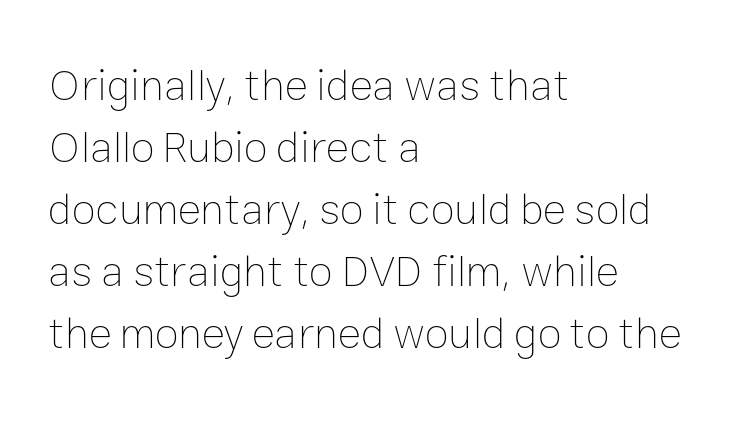
Varying glyph widths throughout — classic text-font behaviour. Ordinary non-slanted type is in use. Bare-footed words on every line. The lines are quadded left. Horizontal bands of white between lines are of average thickness.
